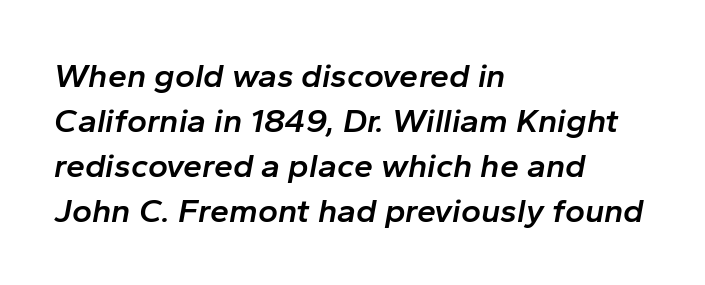
Honestly, there is no underline to notice here at all. This sample uses plain, unmodified letter spacing. Look at the stroke-to-counter ratio: somewhat heavy, a semibold. Horizontal bands of white between lines are of average thickness. The lettering tilts uniformly, giving the passage an italic look.
